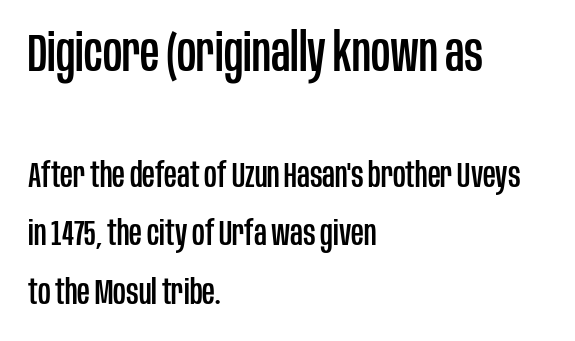
The image shows 53 px condensed sans-serif type, upright; set left-aligned, normal line spacing (1.67x), normal letter spacing, not underlined; the first (top) block is 1.51x larger; low stroke contrast and a large x-height.
